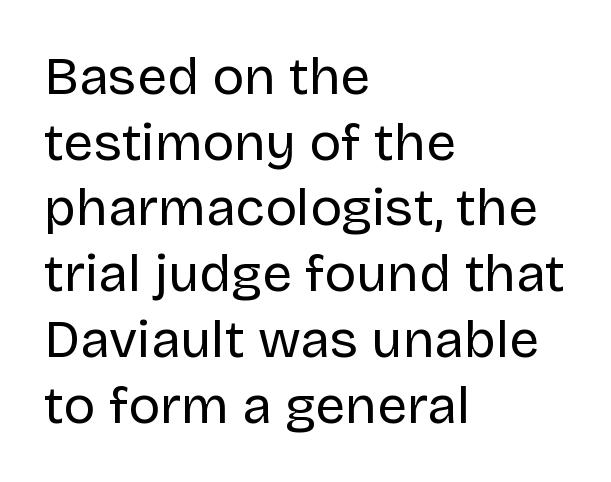
Descenders hang freely into open space. Do the characters align in a grid? No, the font is proportional. Type style note: lacks serifs. Line starts are locked; line ends wander. No italicization has been applied; the sample stays upright. Nothing heavy about these letters — not bold at all.
